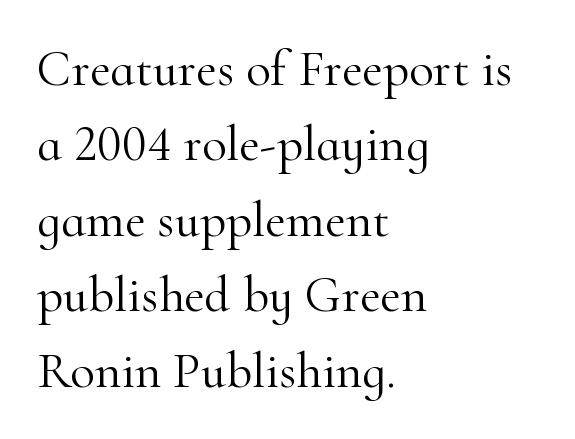
The image shows 51 px light serif type, upright; set left-aligned, normal line spacing (1.48x), normal letter spacing, not underlined; high stroke contrast and a small x-height.
